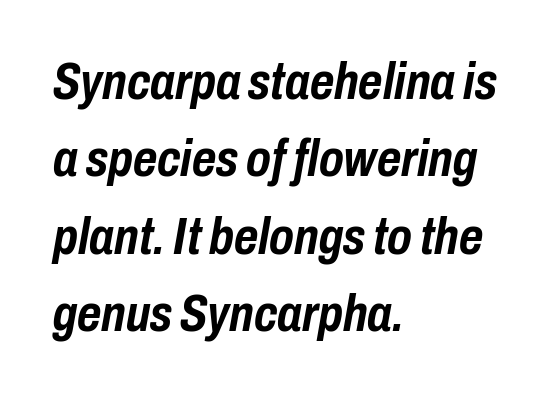
The image shows 52 px semibold, condensed type, italic (leaning right); set left-aligned, normal line spacing (1.49x), normal letter spacing, not underlined; low stroke contrast and a medium x-height.
